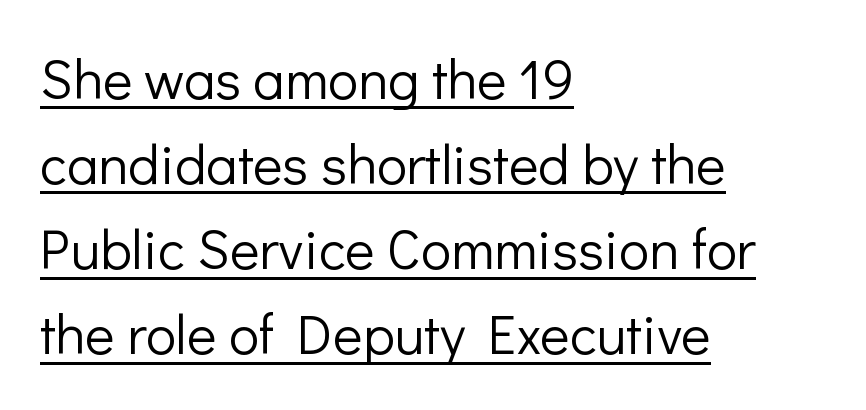
The image shows 56 px light sans-serif type, upright; set left-aligned, normal line spacing (1.52x), normal letter spacing, underlined; low stroke contrast and a medium x-height.
